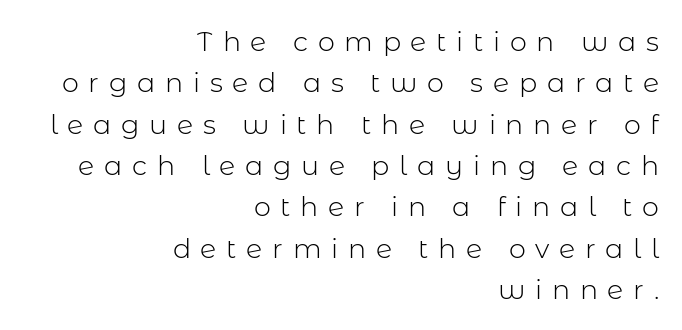
The space beneath each line is pristine and unruled. Think standard paragraph weight, or any step lighter than that. Is the letter spacing exaggerated? Yes — the characters are pushed far apart. Line endings align vertically; line beginnings do not. A roman cut, with each character standing at attention. Horizontal bands of white between lines are of average thickness.
